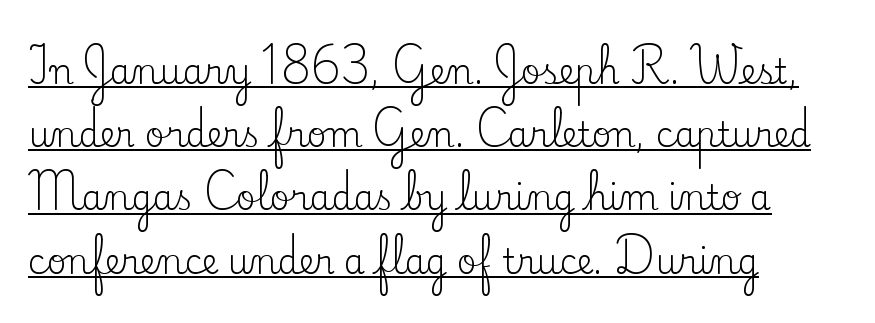
Each line starts at the same left margin while the right side varies. In terms of posture, this sample is upright. Character widths vary here, with narrow letters taking less room than wide ones.
